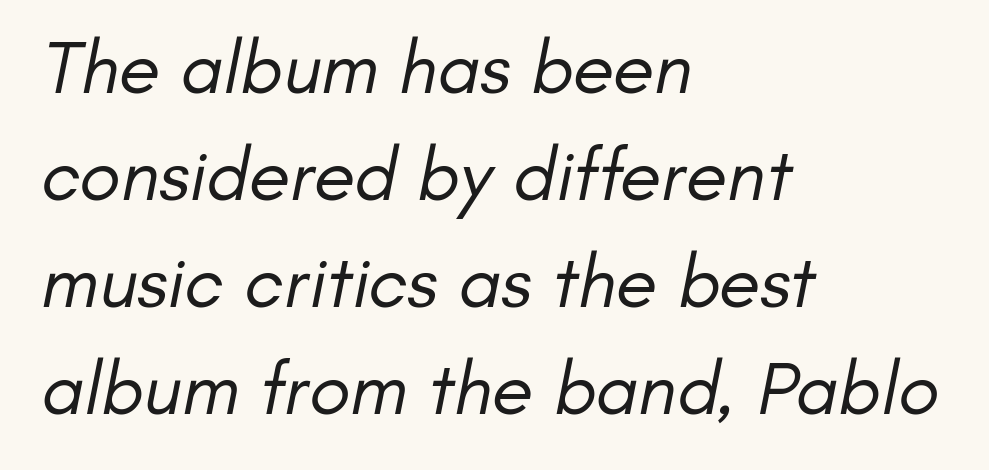
Serif or sans? Sans — the stroke terminals are bare. Default kerning and tracking; the words read as compact shapes. The rag falls on the right side of this text block. Quick note: underline off. Unbolded letterforms with no extra heft. Does the leading feel generous? No, just average.
